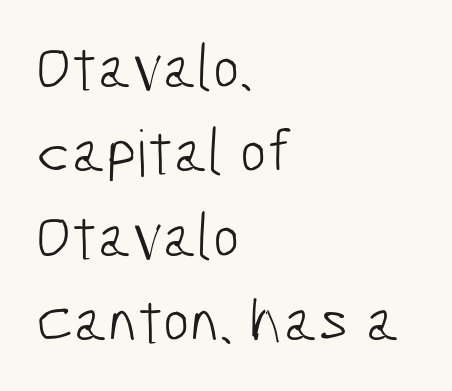
Q: Is the text bold? A: No.
Q: Is the typeface a serif or a sans-serif typeface? A: Sans-serif.
Q: Is the text underlined? A: No.
Q: How is the paragraph aligned? A: Left-aligned.
Q: Is the spacing between letters normal or unusually wide? A: Normal.
Q: Is the spacing between lines tight, normal or loose? A: Normal.
Q: Width (condensed, normal, or wide)? A: Condensed.
Q: Stroke contrast? A: Low.
Q: x-height? A: Medium.
Q: Monospaced? A: No.
